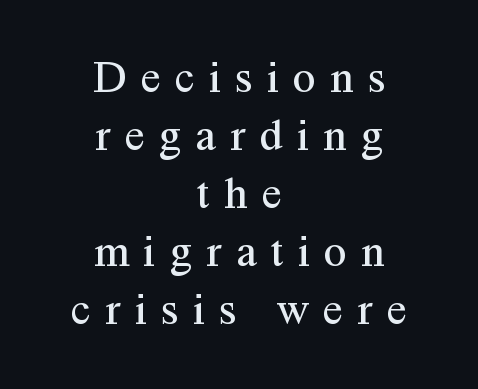
Regarding leading, the lines here are spaced in the standard way. Note the varied advance widths — an 'i' is clearly narrower than an 'm'. Any mark beneath the type? The region is blank. These glyphs show unthickened strokes, regular width or finer.
